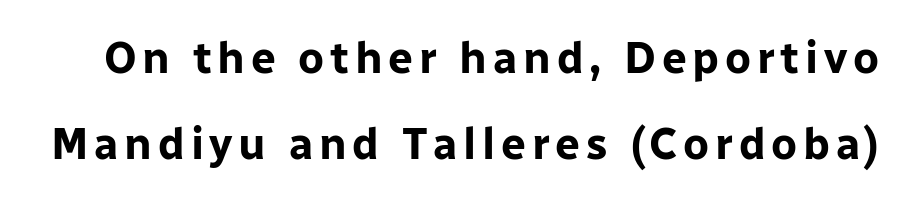
Posture: straight, roman, zero tilt. The sample has been set heavy, in full bold. The face used here is a sans, in the tradition of grotesques and geometrics. Here the designer chose a conventional face with non-uniform glyph widths.
